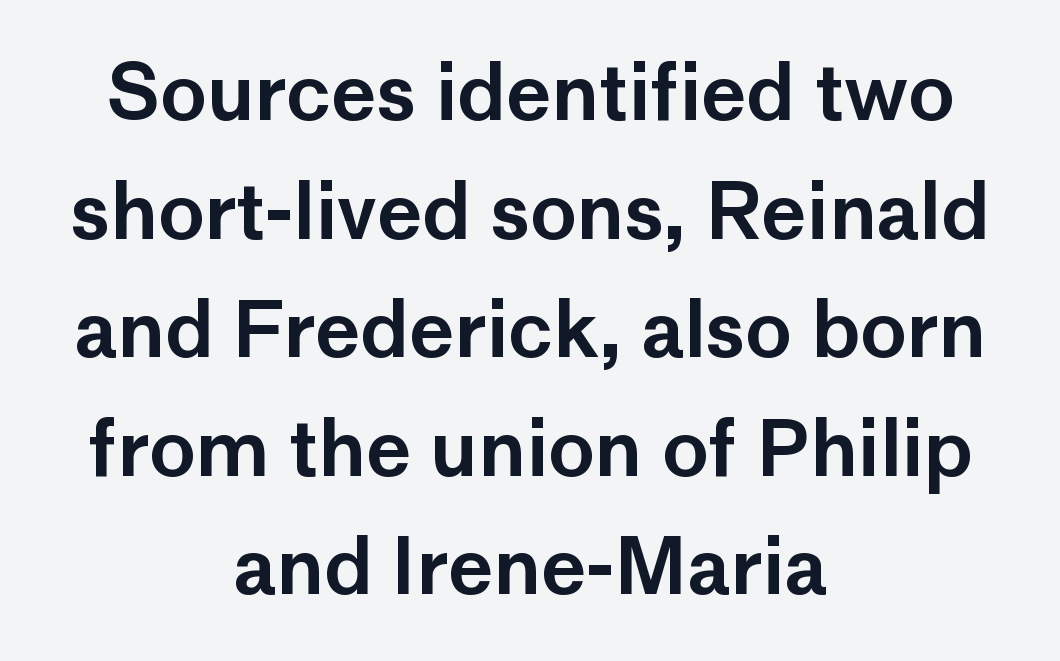
This sample uses plain, unmodified letter spacing. Proportional: the letters do not fall into vertical columns. The letters stand upright; this is a roman face. Serifs: no, the terminals of the letterforms are clean. Underlining? Definitely not there.
